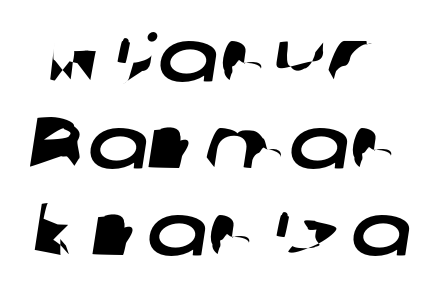
Each letter's strokes conclude bluntly, with no projecting serifs. Check the space under the baseline: it is left empty. Think of a printed novel: that variable character pitch is what you see here. Words appear dense and cohesive because spacing is normal.
